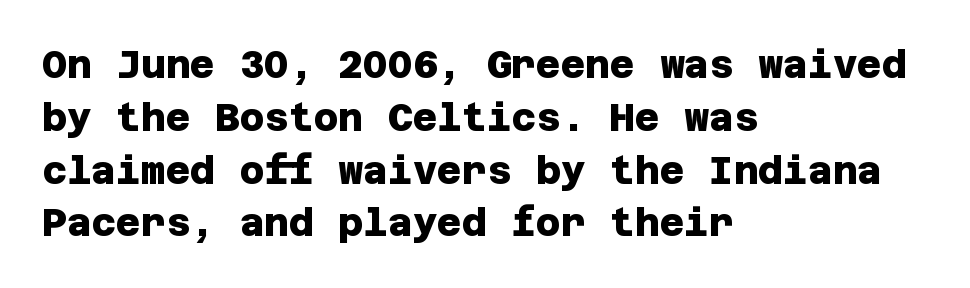
Q: Is the text bold? A: Yes.
Q: Is the typeface a serif or a sans-serif typeface? A: Sans-serif.
Q: Is the text underlined? A: No.
Q: How is the paragraph aligned? A: Left-aligned.
Q: Is the spacing between letters normal or unusually wide? A: Normal.
Q: Is the spacing between lines tight, normal or loose? A: Normal.
Q: Width (condensed, normal, or wide)? A: Normal.
Q: Stroke contrast? A: Low.
Q: x-height? A: Large.
